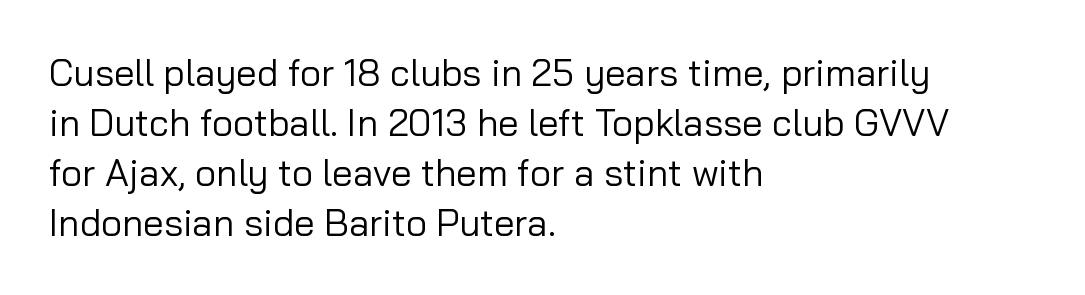
Q: Is the text bold? A: No.
Q: Is the text italic (slanted)? A: No, it is upright.
Q: Is the typeface a serif or a sans-serif typeface? A: Sans-serif.
Q: Is the text underlined? A: No.
Q: How is the paragraph aligned? A: Left-aligned.
Q: Is the spacing between letters normal or unusually wide? A: Normal.
Q: Is the spacing between lines tight, normal or loose? A: Normal.
Q: Width (condensed, normal, or wide)? A: Normal.
Q: Stroke contrast? A: Low.
Q: x-height? A: Medium.
Q: Monospaced? A: No.
